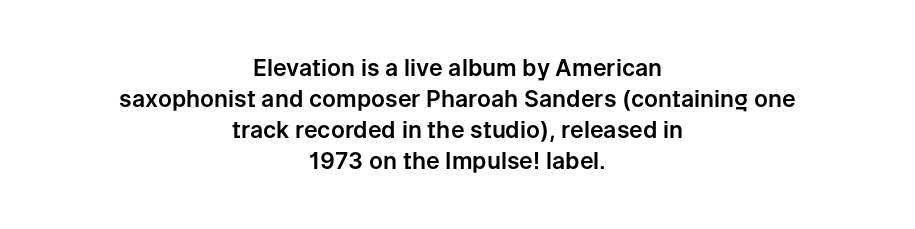
The image shows 23 px text type, upright; set centered, normal line spacing (1.35x), normal letter spacing, not underlined.
